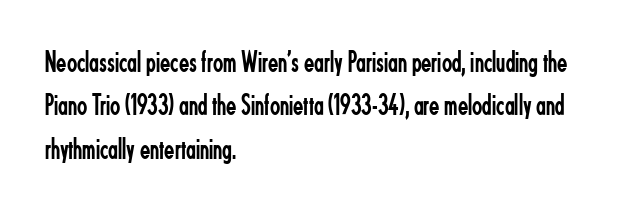
The image shows 30 px regular-weight, condensed sans-serif type, upright; set left-aligned, normal line spacing (1.45x), normal letter spacing, not underlined; low stroke contrast and a small x-height.
